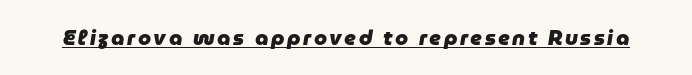
Q: Is the text bold? A: Yes.
Q: Is the text italic (slanted)? A: Yes, it leans right by about 9 degrees.
Q: Is the text underlined? A: Yes.
